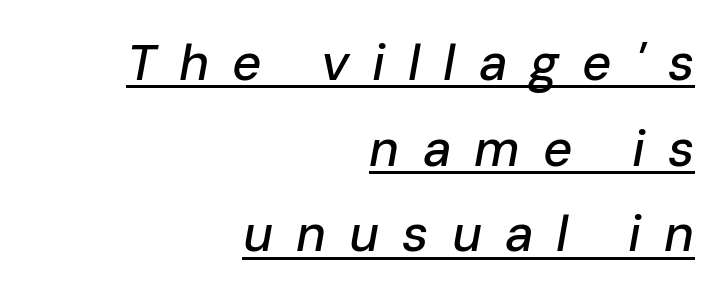
{"italic": "yes", "lean": "right", "slant_degrees": 10, "width": "normal", "stroke_contrast": "low", "x_height": "medium", "monospaced": "no", "underline": "yes", "align": "right", "line_spacing": "normal", "line_spacing_ratio": 1.68, "letter_spacing": "wide", "letter_spacing_em": 0.45, "glyph_px": 51}
